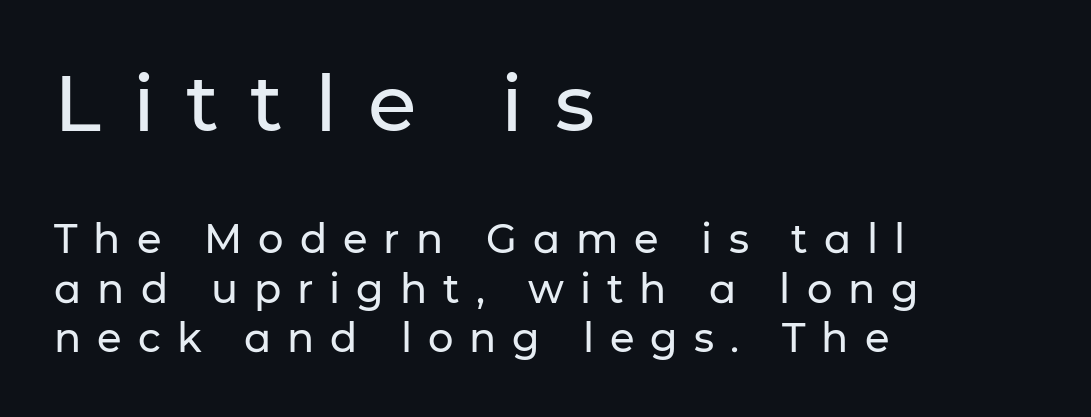
Q: Is the text italic (slanted)? A: No, it is upright.
Q: Is the typeface a serif or a sans-serif typeface? A: Sans-serif.
Q: Is the text underlined? A: No.
Q: How is the paragraph aligned? A: Left-aligned.
Q: Is the spacing between letters normal or unusually wide? A: Unusually wide.
Q: Which block of text is set in a larger size, the first (top) or the second (bottom)? A: The first (top) one.
Q: Width (condensed, normal, or wide)? A: Normal.
Q: Stroke contrast? A: Low.
Q: x-height? A: Medium.
Q: Monospaced? A: No.
